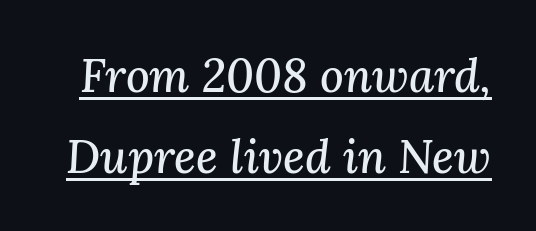
Glance below the letters and you will spot a drawn line. Does extra space separate the letters? No, they use regular spacing. The rendering shows small feet on the letterforms — a serif design. Proportional: the letters do not fall into vertical columns.
